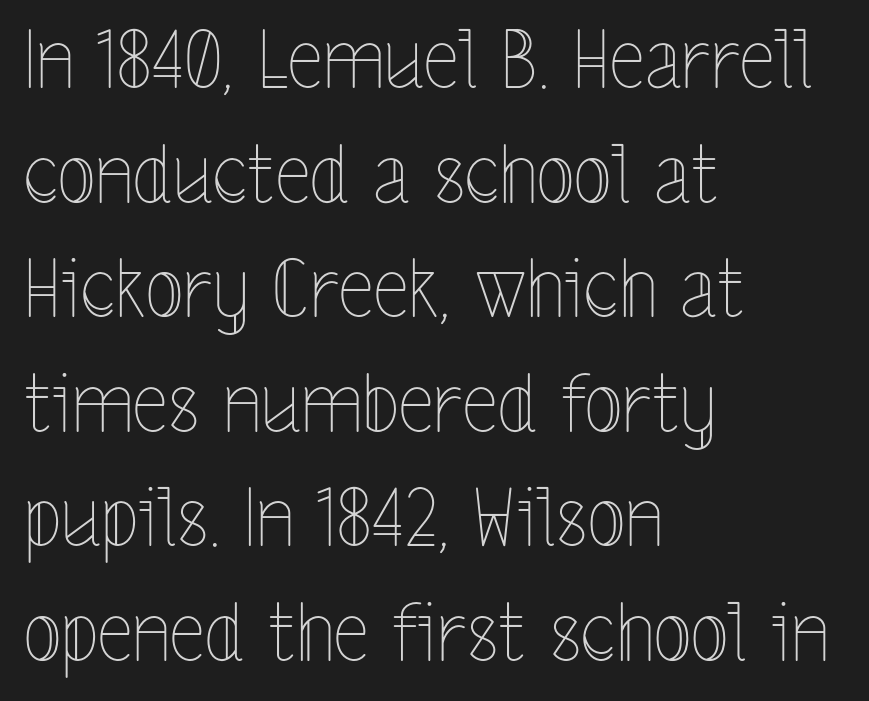
The image shows 79 px thin, condensed type, upright; set left-aligned, normal line spacing (1.45x), normal letter spacing, not underlined; a medium x-height.
